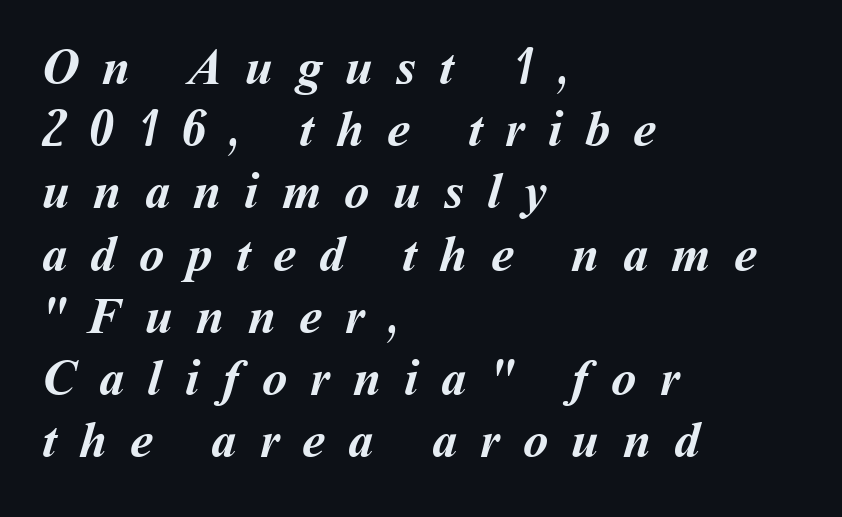
Q: Is the text bold? A: Yes.
Q: Is the text underlined? A: No.
Q: How is the paragraph aligned? A: Left-aligned.
Q: Is the spacing between letters normal or unusually wide? A: Unusually wide.
Q: Width (condensed, normal, or wide)? A: Normal.
Q: Stroke contrast? A: Medium.
Q: x-height? A: Medium.
Q: Monospaced? A: No.
